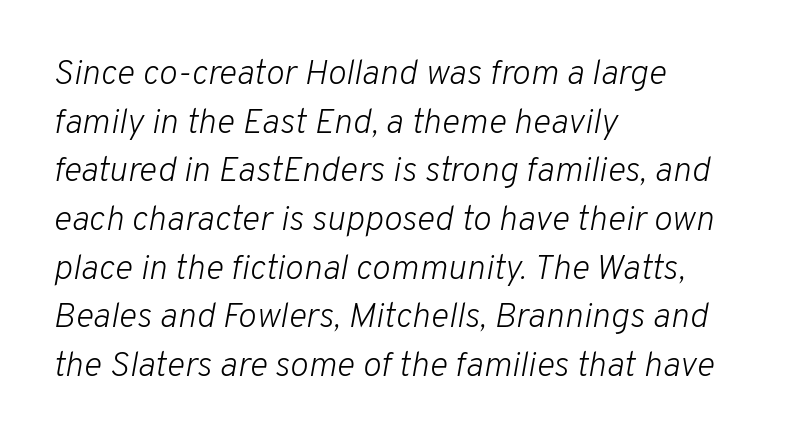
Q: Is the text bold? A: No.
Q: Is the text italic (slanted)? A: Yes, it leans right by about 10 degrees.
Q: Is the text underlined? A: No.
Q: How is the paragraph aligned? A: Left-aligned.
Q: Is the spacing between letters normal or unusually wide? A: Normal.
Q: Is the spacing between lines tight, normal or loose? A: Normal.
Q: Width (condensed, normal, or wide)? A: Normal.
Q: Stroke contrast? A: Low.
Q: x-height? A: Medium.
Q: Monospaced? A: No.
